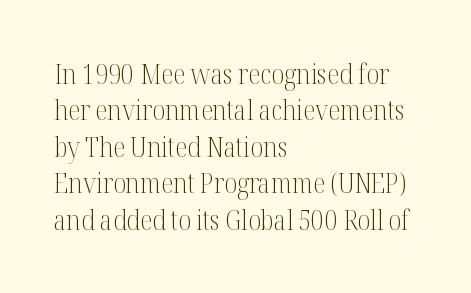
You can tell it's not italic because the verticals are truly vertical. The passage shown is typeset with a serif family. Typeset ragged right — the left edge is the straight one. The strokes are not fattened; the text isn't bold.
